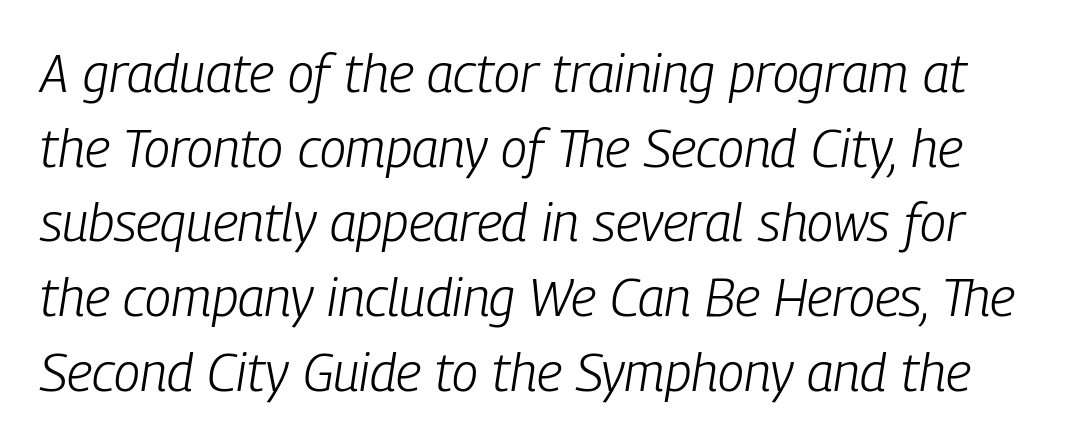
The image shows 53 px light, condensed type, italic (leaning right); set normal line spacing (1.41x), normal letter spacing, not underlined; low stroke contrast and a medium x-height.
